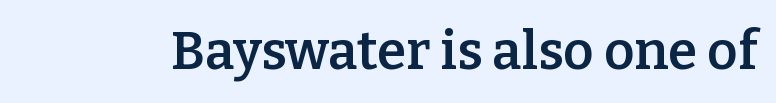
Q: Is the text bold? A: Semi-bold.
Q: Is the text italic (slanted)? A: No, it is upright.
Q: Is the typeface a serif or a sans-serif typeface? A: Serif.
Q: Is the text underlined? A: No.
Q: Is the spacing between letters normal or unusually wide? A: Normal.
Q: Width (condensed, normal, or wide)? A: Normal.
Q: Stroke contrast? A: Low.
Q: x-height? A: Medium.
Q: Monospaced? A: No.
